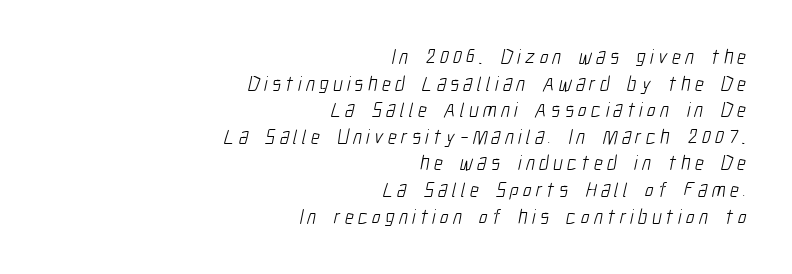
Q: Is the text bold? A: No.
Q: Is the text underlined? A: No.
Q: How is the paragraph aligned? A: Right-aligned.
Q: Is the spacing between letters normal or unusually wide? A: Unusually wide.
Q: Is the spacing between lines tight, normal or loose? A: Normal.
